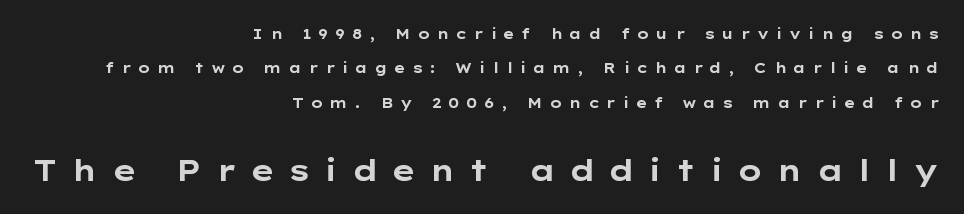
{"serif": "no", "italic": "no", "bold": "yes", "weight": "bold", "width": "wide", "stroke_contrast": "low", "x_height": "medium", "monospaced": "no", "underline": "no", "align": "right", "line_spacing": "loose", "line_spacing_ratio": 2.46, "letter_spacing": "wide", "letter_spacing_em": 0.44, "larger_block": "second", "size_ratio": 2.07, "glyph_px": 29}
